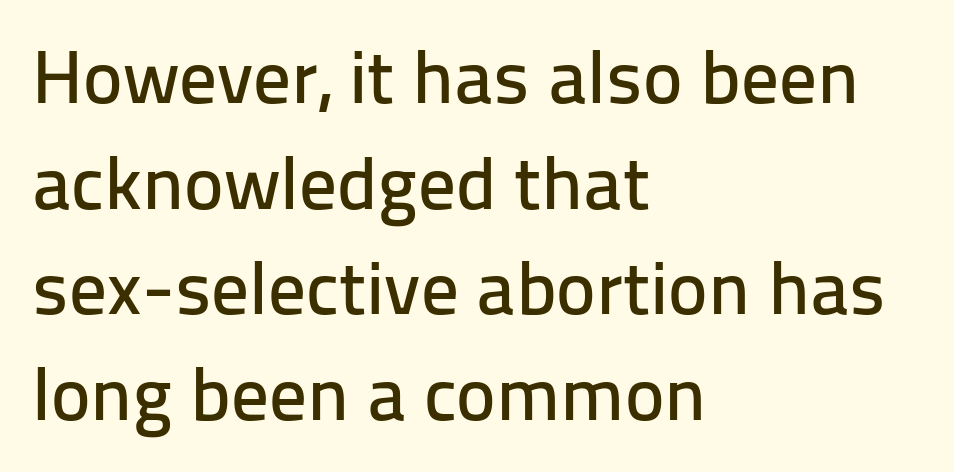
{"serif": "no", "italic": "no", "width": "normal", "stroke_contrast": "low", "x_height": "medium", "monospaced": "no", "underline": "no", "align": "left", "line_spacing": "normal", "line_spacing_ratio": 1.41, "letter_spacing": "normal", "letter_spacing_em": 0.0, "glyph_px": 75}
